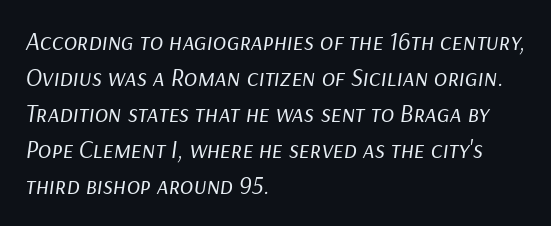
Default kerning and tracking; the words read as compact shapes. Observe the lean: these are italic letterforms. Stroke thickness stays within the range of a standard reading face or lighter. Notice how the passage keeps a crisp vertical edge on the left only.
